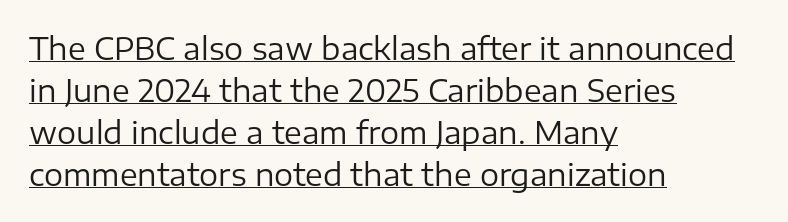
{"serif": "no", "italic": "no", "bold": "no", "weight": "regular", "width": "normal", "stroke_contrast": "low", "x_height": "medium", "monospaced": "no", "underline": "yes", "align": "left", "line_spacing": "normal", "line_spacing_ratio": 1.4, "letter_spacing": "normal", "letter_spacing_em": 0.0, "glyph_px": 30}
